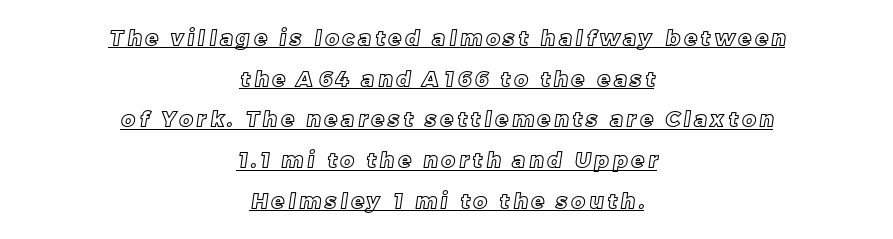
Q: Is the text underlined? A: Yes.
Q: How is the paragraph aligned? A: Centered.
Q: Is the spacing between lines tight, normal or loose? A: Loose.
